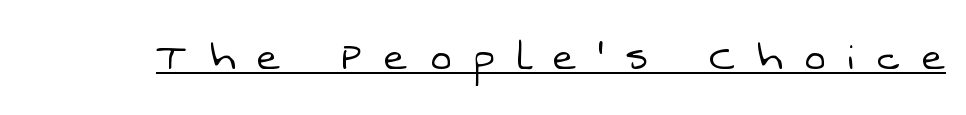
{"serif": "no", "bold": "no", "weight": "light", "width": "normal", "stroke_contrast": "low", "x_height": "medium", "monospaced": "no", "underline": "yes", "letter_spacing": "wide", "letter_spacing_em": 0.47, "glyph_px": 49}
